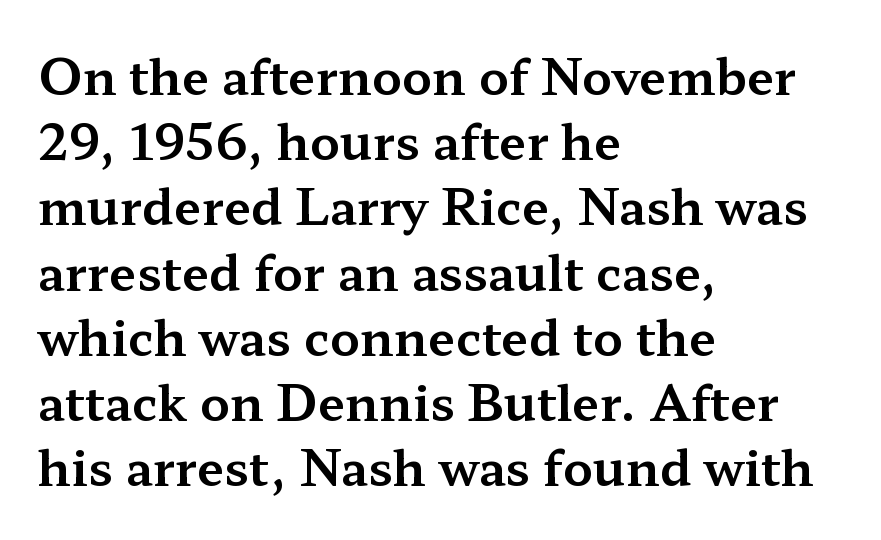
The paragraph has a hard left edge and a soft right edge. In terms of letterform style, serifs are clearly present. The rendering uses natural spacing where letterforms have individual widths. Between one letter and the next there's only the usual sliver of space. Posture: straight, roman, zero tilt. Just letters on the line, the space beneath them empty.
